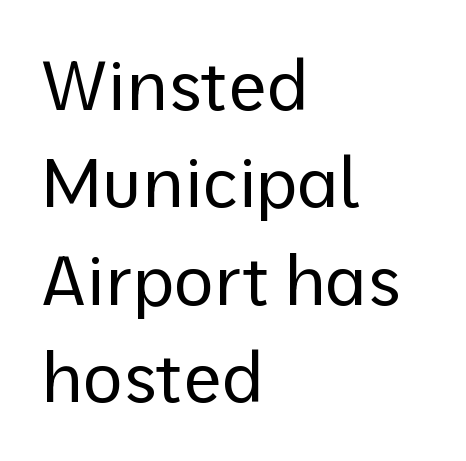
The image shows 69 px regular-weight sans-serif type, upright; set left-aligned, normal line spacing (1.41x), normal letter spacing, not underlined; low stroke contrast and a medium x-height.
